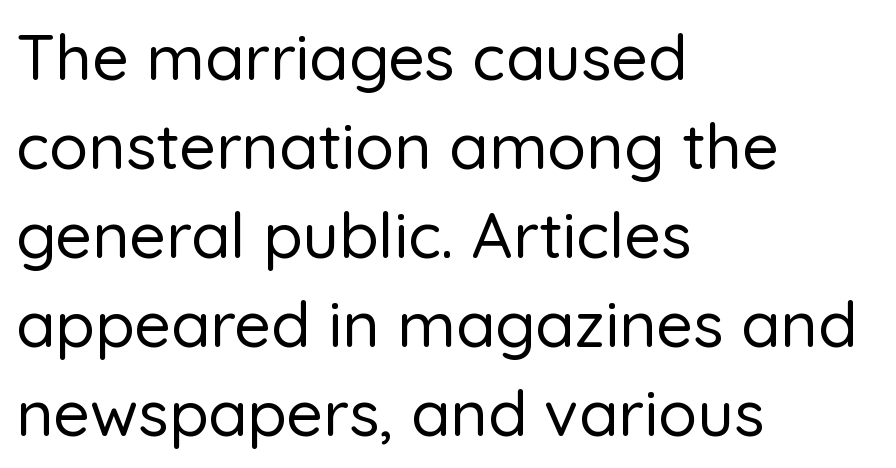
Here the designer chose a conventional face with non-uniform glyph widths. Visually the block forms a straight wall on the left and a jagged coastline on the right. Has an underline been added? It has not. Inter-character spacing is left at the font's built-in metrics. The designer left line spacing at the default.
